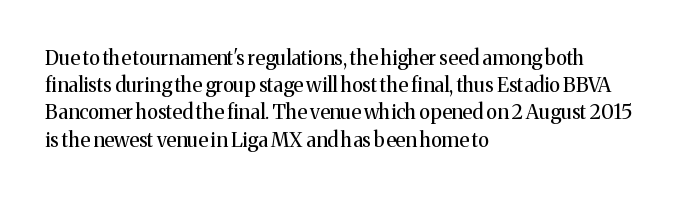
The image shows 20 px text type, upright; set left-aligned, normal line spacing (1.36x), normal letter spacing, not underlined.
